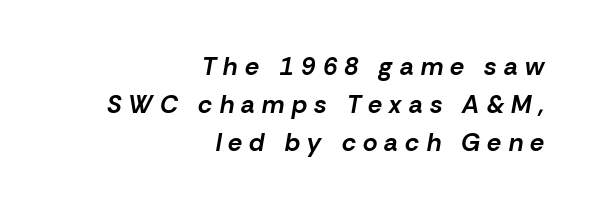
{"italic": "yes", "lean": "right", "slant_degrees": 10, "bold": "yes", "underline": "no", "align": "right", "line_spacing": "normal", "line_spacing_ratio": 1.52, "letter_spacing": "wide", "letter_spacing_em": 0.29, "glyph_px": 25}
